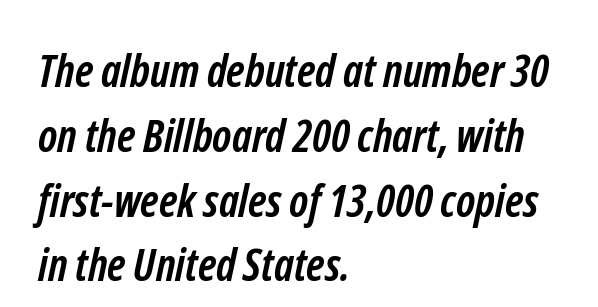
{"serif": "no", "bold": "yes", "weight": "semibold", "width": "condensed", "stroke_contrast": "low", "x_height": "medium", "monospaced": "no", "underline": "no", "align": "left", "line_spacing": "normal", "line_spacing_ratio": 1.44, "letter_spacing": "normal", "letter_spacing_em": 0.0, "glyph_px": 45}
